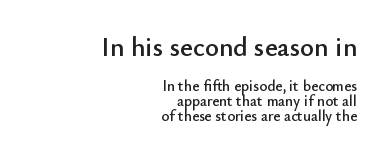
Q: Is the text italic (slanted)? A: No, it is upright.
Q: Is the text underlined? A: No.
Q: How is the paragraph aligned? A: Right-aligned.
Q: Is the spacing between letters normal or unusually wide? A: Normal.
Q: Is the spacing between lines tight, normal or loose? A: Tight.
Q: Which block of text is set in a larger size, the first (top) or the second (bottom)? A: The first (top) one.
